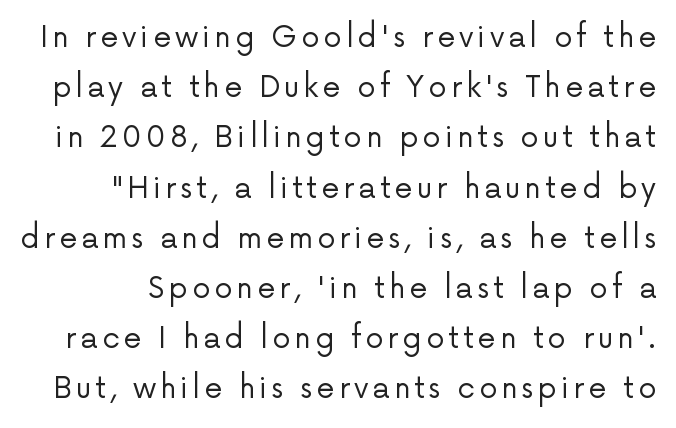
Q: Is the text bold? A: No.
Q: Is the text italic (slanted)? A: No, it is upright.
Q: Is the typeface a serif or a sans-serif typeface? A: Sans-serif.
Q: Is the text underlined? A: No.
Q: Width (condensed, normal, or wide)? A: Normal.
Q: Stroke contrast? A: Low.
Q: x-height? A: Medium.
Q: Monospaced? A: No.
